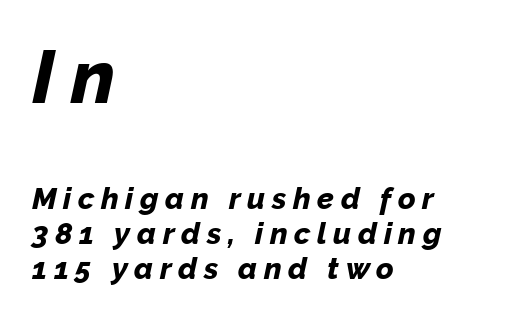
{"italic": "yes", "lean": "right", "slant_degrees": 12, "bold": "yes", "weight": "bold", "width": "normal", "stroke_contrast": "low", "x_height": "medium", "monospaced": "no", "underline": "no", "align": "left", "line_spacing_ratio": 1.17, "letter_spacing": "wide", "letter_spacing_em": 0.22, "larger_block": "first", "size_ratio": 2.5, "glyph_px": 75}
